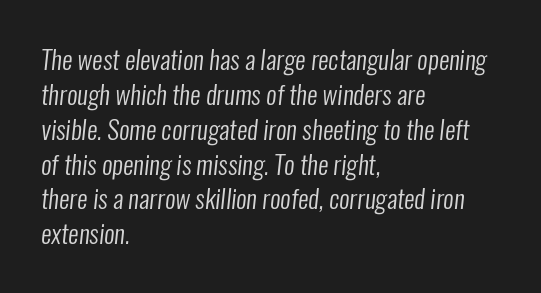
{"bold": "no", "underline": "no", "align": "left", "line_spacing": "normal", "line_spacing_ratio": 1.34, "letter_spacing": "normal", "letter_spacing_em": 0.0, "glyph_px": 26}
